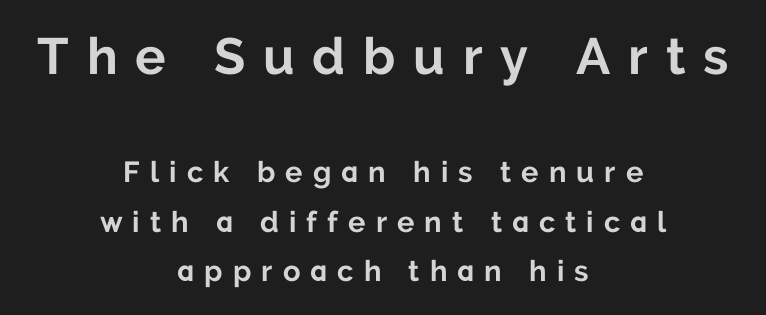
The letters carry no serifs — their stems end cleanly without finishing strokes. This is heavy type, rendered in bold. Proportional: the letters do not fall into vertical columns. Large over small — that's the arrangement of the two blocks here. The tracking jumps out immediately: characters are airy and widely separated. The text block is weighted toward neither margin, spreading evenly from the middle.
